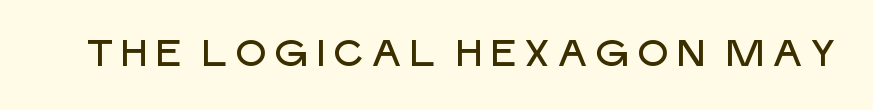
A typesetter would call this proportional, since set widths differ per character. This is sans-serif lettering, the kind often seen on screens and signage. Bare-footed words on every line. Designer's note — italics off, roman on.
